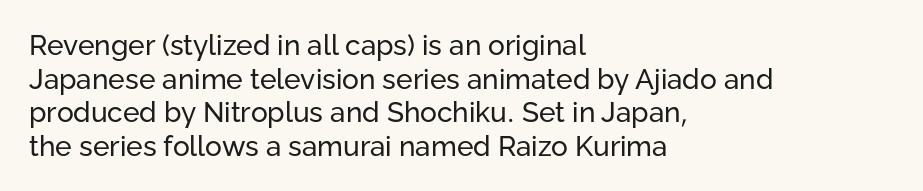
{"serif": "no", "italic": "no", "bold": "no", "weight": "regular", "width": "normal", "stroke_contrast": "low", "x_height": "medium", "monospaced": "no", "underline": "no", "align": "left", "line_spacing_ratio": 1.2, "letter_spacing": "normal", "letter_spacing_em": 0.0, "glyph_px": 28}
